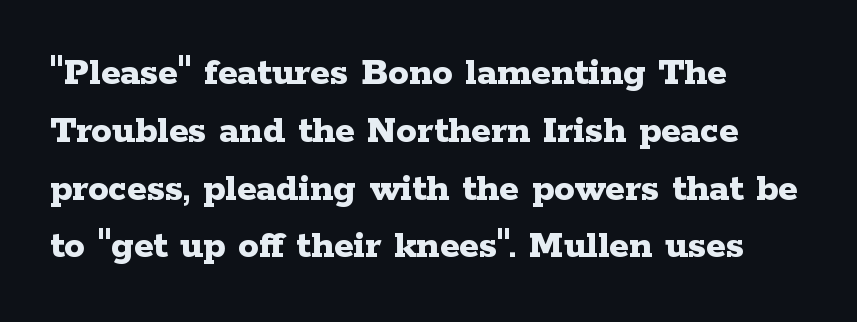
Q: Is the text bold? A: Yes.
Q: Is the text italic (slanted)? A: No, it is upright.
Q: Is the typeface a serif or a sans-serif typeface? A: Serif.
Q: Is the text underlined? A: No.
Q: How is the paragraph aligned? A: Left-aligned.
Q: Is the spacing between letters normal or unusually wide? A: Normal.
Q: Is the spacing between lines tight, normal or loose? A: Normal.
Q: Width (condensed, normal, or wide)? A: Wide.
Q: Stroke contrast? A: Low.
Q: x-height? A: Medium.
Q: Monospaced? A: No.
